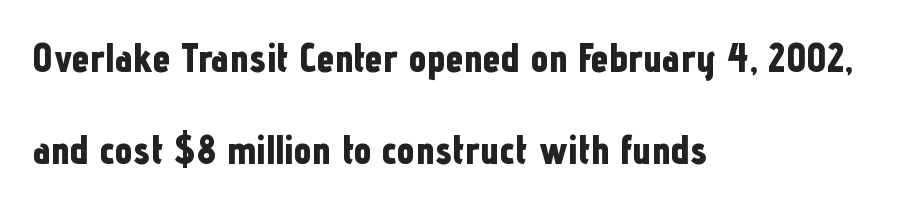
{"serif": "no", "italic": "no", "bold": "yes", "weight": "bold", "width": "condensed", "stroke_contrast": "low", "x_height": "medium", "monospaced": "no", "underline": "no", "align": "left", "line_spacing": "loose", "line_spacing_ratio": 2.3, "letter_spacing": "normal", "letter_spacing_em": 0.0, "glyph_px": 40}
